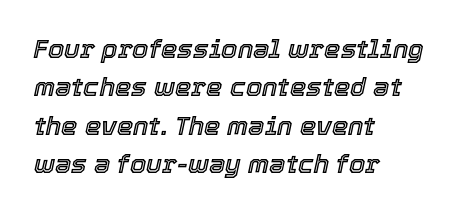
The rendering applies a slant to the glyphs. Caption: multi-line text, flush left, ragged right. No word sits above an underline. Compared with typical body copy, the letter spacing here is the same.
